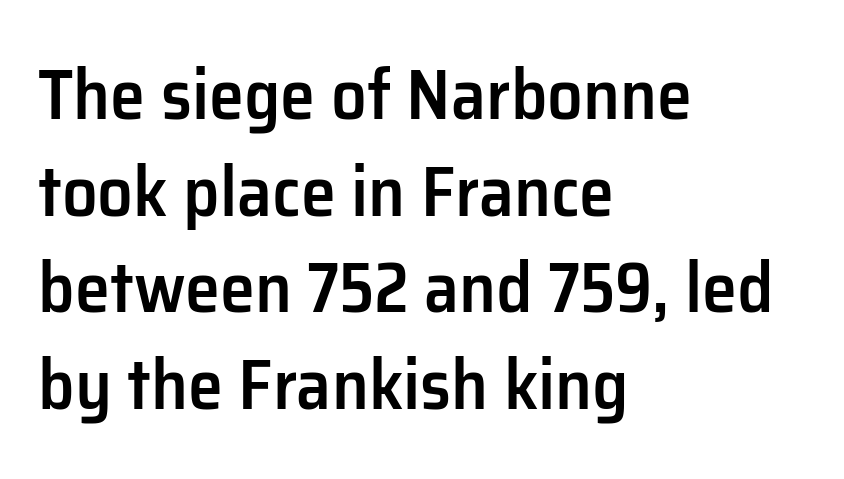
{"serif": "no", "italic": "no", "bold": "semi", "weight": "semibold", "width": "normal", "stroke_contrast": "low", "x_height": "medium", "monospaced": "no", "underline": "no", "align": "left", "line_spacing": "normal", "line_spacing_ratio": 1.36, "letter_spacing": "normal", "letter_spacing_em": 0.0, "glyph_px": 71}
